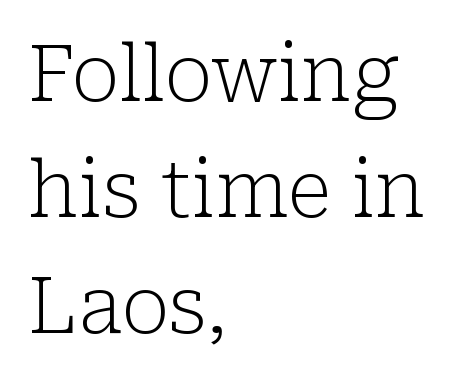
Q: Is the text bold? A: No.
Q: Is the text italic (slanted)? A: No, it is upright.
Q: Is the typeface a serif or a sans-serif typeface? A: Serif.
Q: Is the text underlined? A: No.
Q: How is the paragraph aligned? A: Left-aligned.
Q: Is the spacing between letters normal or unusually wide? A: Normal.
Q: Is the spacing between lines tight, normal or loose? A: Normal.
Q: Width (condensed, normal, or wide)? A: Normal.
Q: Stroke contrast? A: Low.
Q: x-height? A: Medium.
Q: Monospaced? A: No.
